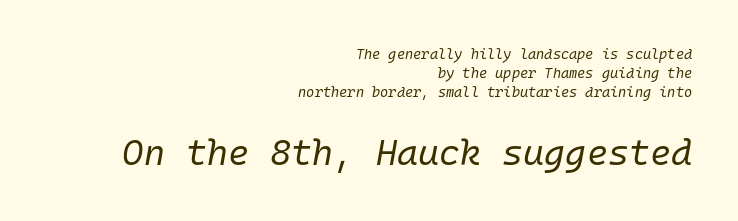
{"italic": "yes", "lean": "right", "slant_degrees": 10, "bold": "no", "weight": "regular", "width": "normal", "stroke_contrast": "low", "x_height": "medium", "monospaced": "yes", "underline": "no", "align": "right", "line_spacing": "normal", "line_spacing_ratio": 1.34, "letter_spacing": "normal", "letter_spacing_em": 0.0, "larger_block": "second", "size_ratio": 2.57, "glyph_px": 36}
